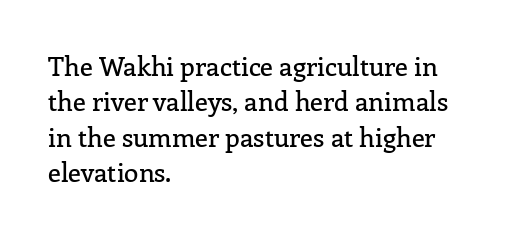
The passage shown stacks its lines at a standard gap. These lines stack with their left ends in a neat column. A roman cut, with each character standing at attention. Caption: standard tracking, unaltered. Words float on clear page, feet unadorned.
